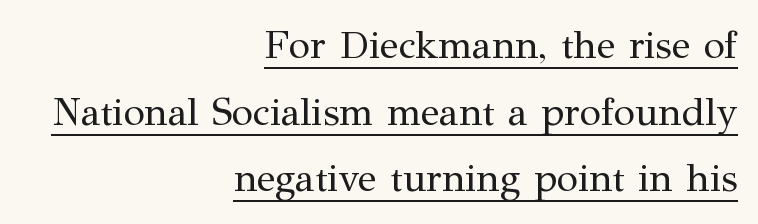
{"serif": "yes", "italic": "no", "bold": "no", "weight": "regular", "width": "normal", "stroke_contrast": "medium", "x_height": "medium", "monospaced": "no", "underline": "yes", "align": "right", "line_spacing_ratio": 1.71, "letter_spacing": "normal", "letter_spacing_em": 0.0, "glyph_px": 39}
